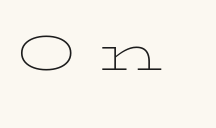
The image shows 66 px thin, wide type, upright; set unusually wide letter spacing (+0.34 em), not underlined; low stroke contrast and a medium x-height.
